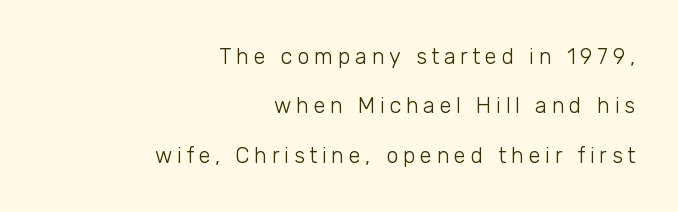
Tracking value appears strongly positive — letters spread wide. Casual observation: everything's shoved over to the right. The lines are spread far apart with generous leading. It's the straight-up-and-down kind of type.
